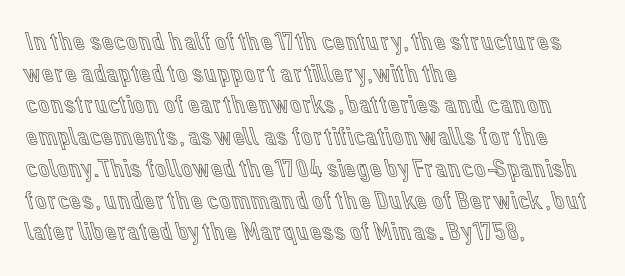
{"underline": "no", "align": "left", "line_spacing_ratio": 1.22, "letter_spacing": "normal", "letter_spacing_em": 0.0, "glyph_px": 26}
